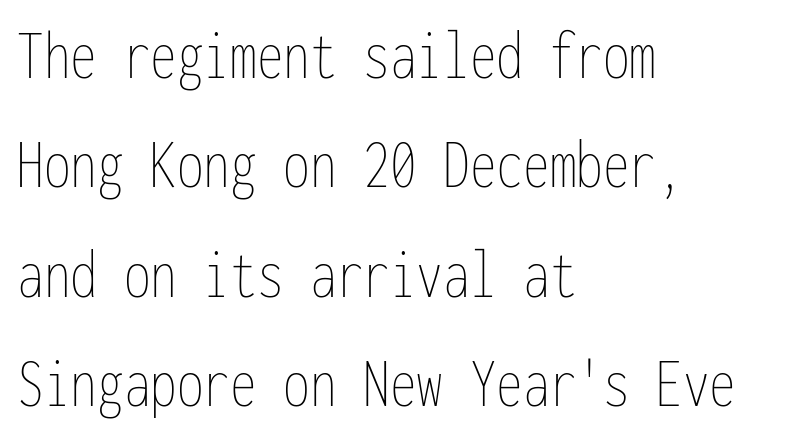
{"italic": "no", "bold": "no", "weight": "thin", "width": "condensed", "stroke_contrast": "low", "x_height": "medium", "monospaced": "yes", "underline": "no", "align": "left", "line_spacing": "normal", "line_spacing_ratio": 1.54, "letter_spacing": "normal", "letter_spacing_em": 0.0, "glyph_px": 71}
